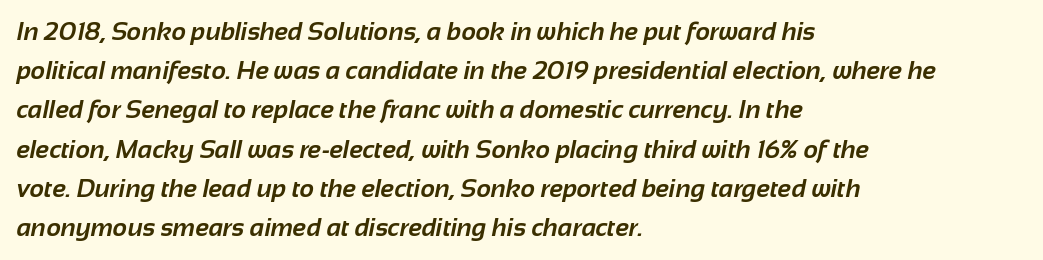
{"bold": "yes", "underline": "no", "align": "left", "line_spacing": "normal", "line_spacing_ratio": 1.57, "letter_spacing": "normal", "letter_spacing_em": 0.0, "glyph_px": 25}
